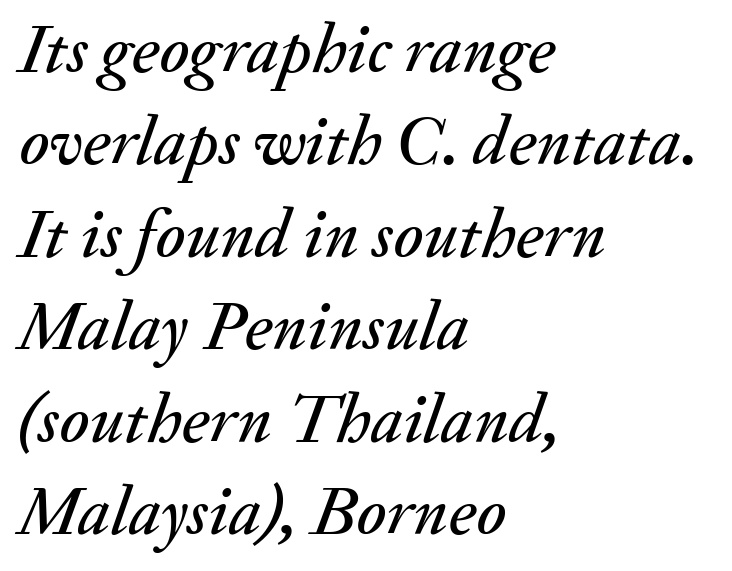
Vertically, the passage feels balanced, rows spaced as you'd expect. Lines of text with bare space underneath. No extra tracking has been applied to these lines. Is this a fixed-width face? No — the glyphs have proportional, varying widths. Slanted lettering throughout. Is the block centered? No — it sits flush against the left margin.
